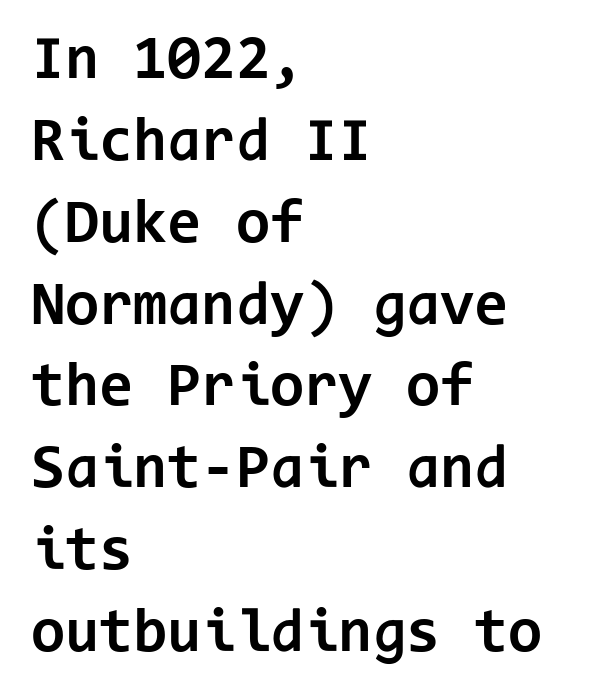
Do the characters align in a grid? Yes, the font is monospaced. Check under the words: just untouched page. How heavy is the stroke? Heavy — this is a bold. The rag falls on the right side of this text block.
